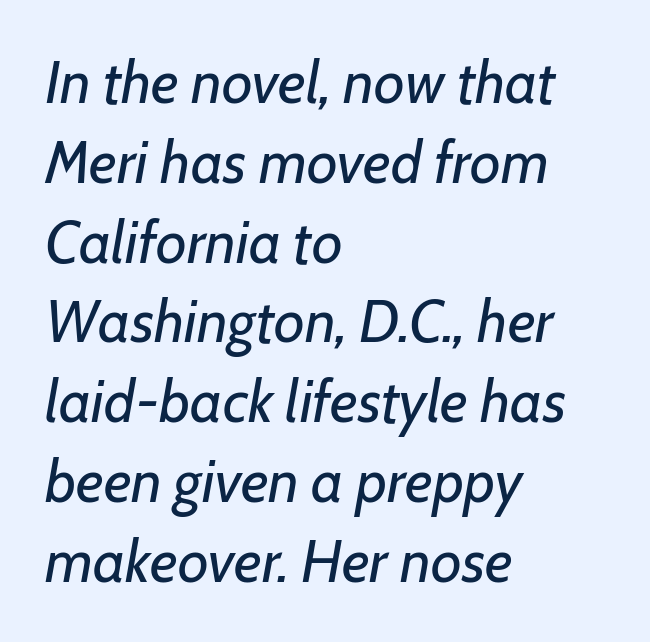
The image shows 60 px regular-weight type, italic (leaning right); set left-aligned, normal line spacing (1.33x), normal letter spacing, not underlined; low stroke contrast and a medium x-height.
